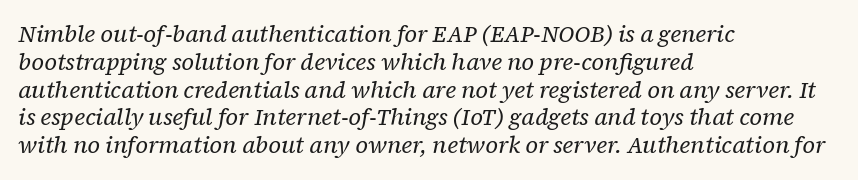
{"italic": "yes", "lean": "right", "slant_degrees": 12, "bold": "no", "underline": "no", "align": "left", "line_spacing_ratio": 1.21, "letter_spacing": "normal", "letter_spacing_em": 0.0, "glyph_px": 23}
